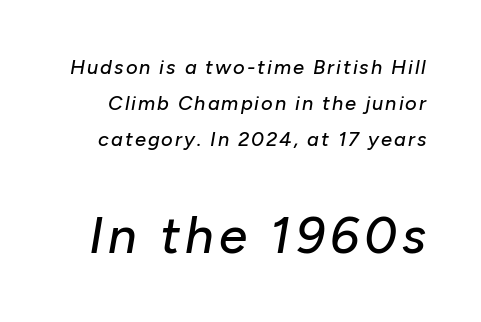
Q: Is the text italic (slanted)? A: Yes, it leans right by about 10 degrees.
Q: Is the text underlined? A: No.
Q: Which block of text is set in a larger size, the first (top) or the second (bottom)? A: The second (bottom) one.
Q: Width (condensed, normal, or wide)? A: Normal.
Q: Stroke contrast? A: Low.
Q: x-height? A: Medium.
Q: Monospaced? A: No.
